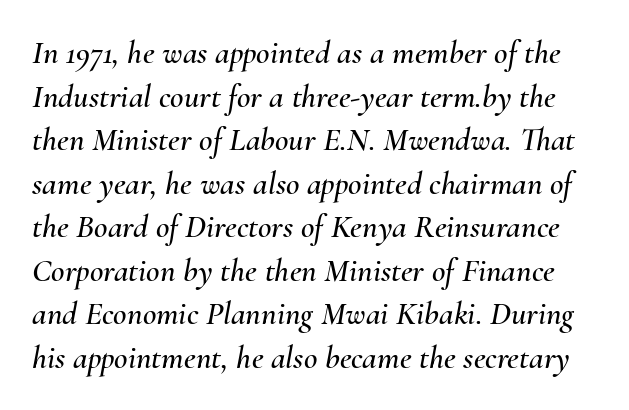
Regular leading. This rendering features lettering with no underline. Varying glyph widths throughout — classic text-font behaviour. Spacing between characters is what you'd get straight out of the box. If you drew a line through each stem, it would be angled.
